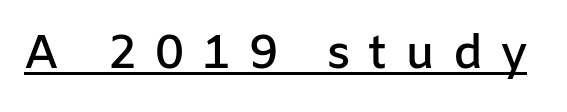
{"serif": "no", "italic": "no", "bold": "semi", "weight": "semibold", "width": "normal", "stroke_contrast": "low", "x_height": "medium", "monospaced": "no", "underline": "yes", "letter_spacing": "wide", "letter_spacing_em": 0.38, "glyph_px": 47}
